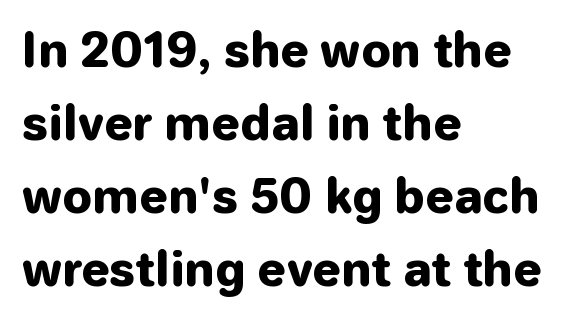
Nothing sits at the stroke ends, so this counts as sans-serif. Each glyph is drawn with heavy, bold strokes. Glyph-to-glyph distance matches everyday printed text. Normally led — the rows are evenly, conventionally spaced.
